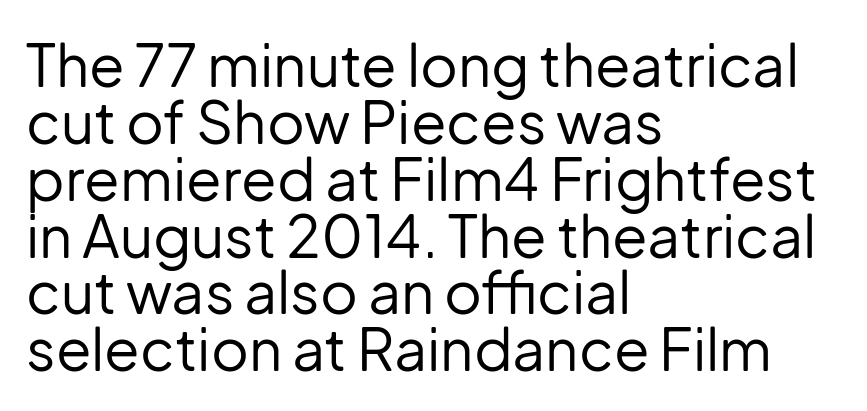
The image shows 58 px regular-weight sans-serif type, upright; set left-aligned, tight line spacing (0.98x), normal letter spacing, not underlined; low stroke contrast and a medium x-height.
